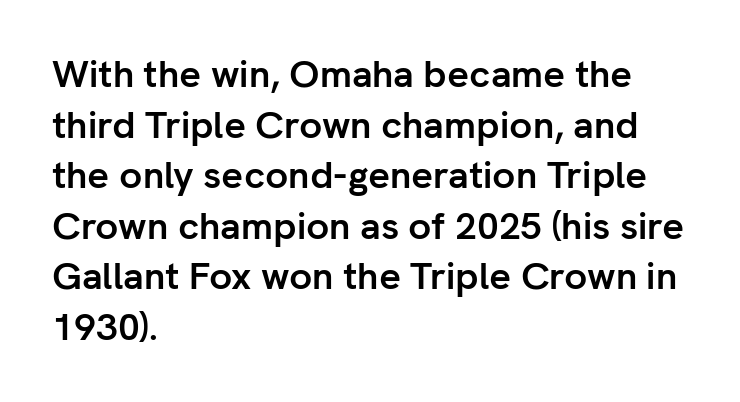
The characters display no serif detailing; their extremities are plain. Think of a printed novel: that variable character pitch is what you see here. I'd describe the lettering as bold — thick and assertive. Reading down the block, your eye returns to a fixed left position each line. The block of text has a typical density, with ordinary space between rows. Do the letters lean? They stand straight.
